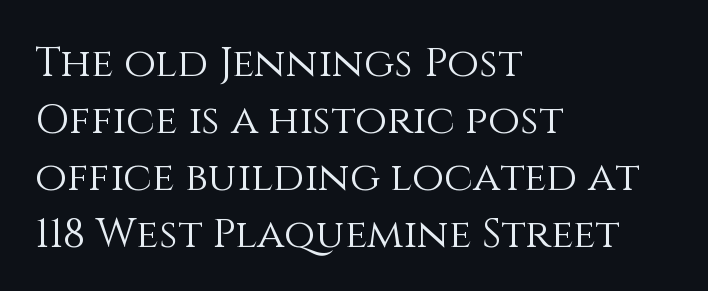
When letters stand straight like this, we call the style roman or upright. Note the varied advance widths — an 'i' is clearly narrower than an 'm'. The rendering uses a moderate line-height, typical for paragraphs. Check the space under the baseline: it is left empty.
